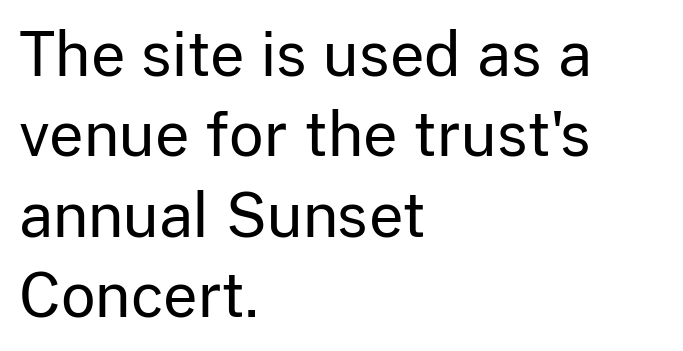
Is this a fixed-width face? No — the glyphs have proportional, varying widths. Does the copy run flush right? No — it runs flush left. The line-height multiplier appears to be the usual default. Rule under the text: the space is simply empty. In terms of letterspacing, this is plain default setting.
